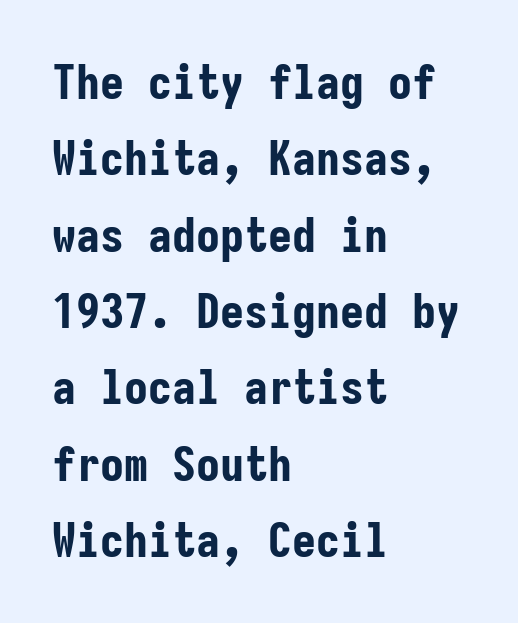
{"serif": "no", "italic": "no", "bold": "yes", "weight": "bold", "width": "condensed", "stroke_contrast": "low", "x_height": "medium", "monospaced": "yes", "underline": "no", "align": "left", "line_spacing": "normal", "line_spacing_ratio": 1.59, "letter_spacing": "normal", "letter_spacing_em": 0.0, "glyph_px": 48}
